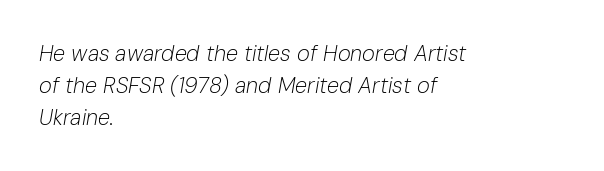
Posture: slanted. Ink coverage per letter is moderate at most. Rule under the text: the space is simply empty. The rendering anchors every line to the left-hand side. Between one letter and the next there's only the usual sliver of space.
